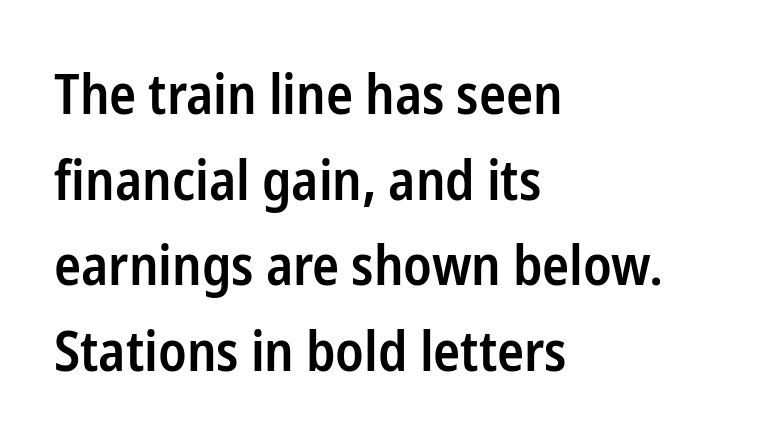
{"serif": "no", "italic": "no", "bold": "semi", "weight": "semibold", "width": "condensed", "stroke_contrast": "low", "x_height": "medium", "monospaced": "no", "underline": "no", "align": "left", "line_spacing": "normal", "line_spacing_ratio": 1.53, "letter_spacing": "normal", "letter_spacing_em": 0.0, "glyph_px": 56}
